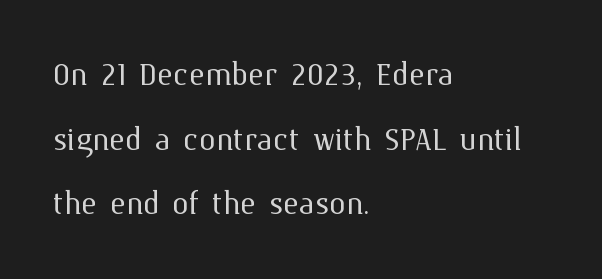
The image shows 42 px light type, upright; set left-aligned, normal line spacing (1.54x), normal letter spacing, not underlined; medium stroke contrast and a medium x-height.
